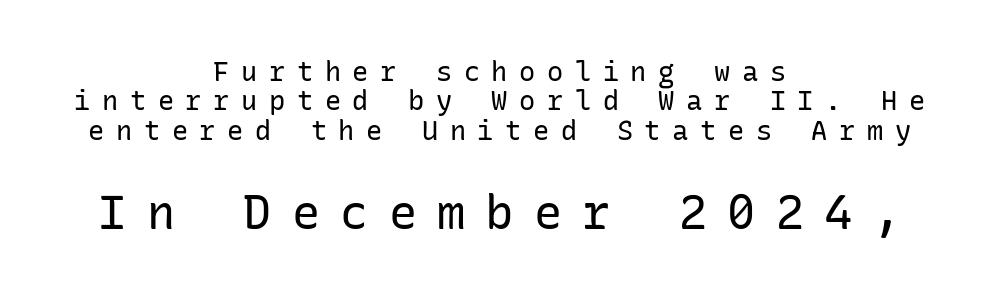
{"serif": "no", "italic": "no", "bold": "no", "weight": "regular", "width": "normal", "stroke_contrast": "low", "x_height": "medium", "underline": "no", "align": "center", "line_spacing": "tight", "line_spacing_ratio": 1.09, "letter_spacing": "wide", "letter_spacing_em": 0.43, "larger_block": "second", "size_ratio": 1.74, "glyph_px": 47}
